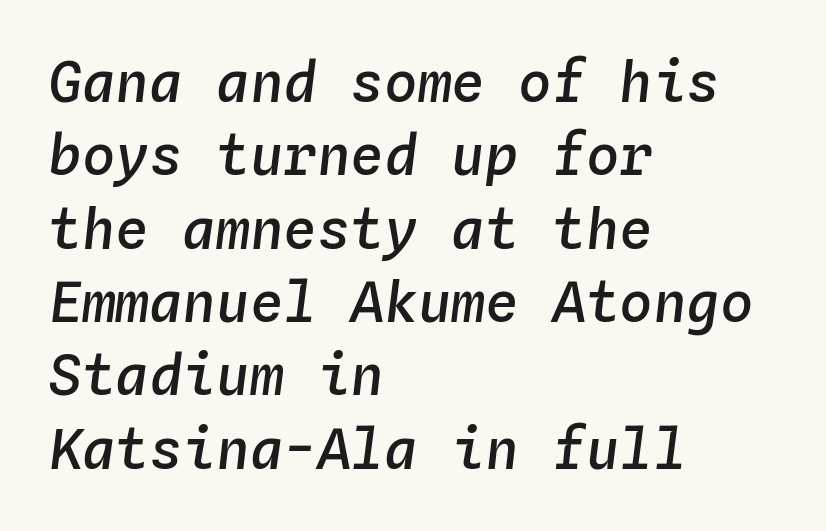
The image shows 56 px semibold type, italic (leaning right), monospaced; set left-aligned, normal line spacing (1.31x), normal letter spacing, not underlined; low stroke contrast and a medium x-height.
